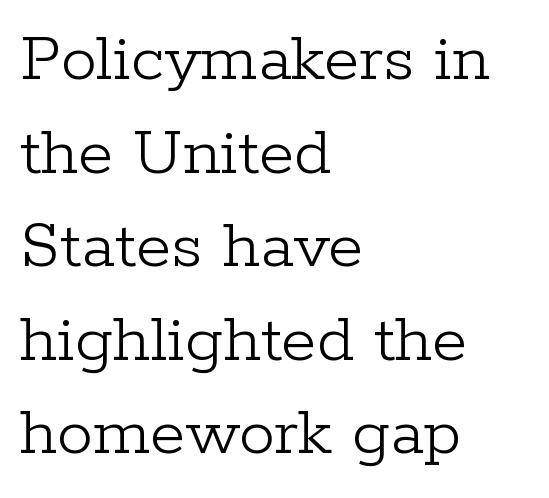
Q: Is the text bold? A: No.
Q: Is the text italic (slanted)? A: No, it is upright.
Q: Is the typeface a serif or a sans-serif typeface? A: Serif.
Q: Is the text underlined? A: No.
Q: How is the paragraph aligned? A: Left-aligned.
Q: Is the spacing between letters normal or unusually wide? A: Normal.
Q: Is the spacing between lines tight, normal or loose? A: Normal.
Q: Width (condensed, normal, or wide)? A: Normal.
Q: Stroke contrast? A: Low.
Q: x-height? A: Medium.
Q: Monospaced? A: No.
